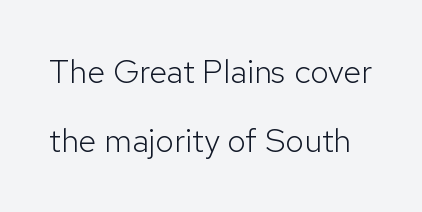
The image shows 33 px light sans-serif type, upright; set loose line spacing (2.09x), normal letter spacing, not underlined; low stroke contrast and a medium x-height.
